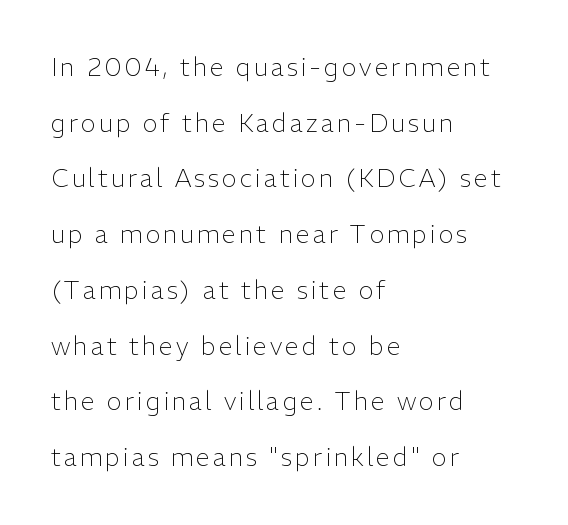
{"italic": "no", "bold": "no", "underline": "no", "align": "left", "line_spacing": "loose", "line_spacing_ratio": 2.23, "glyph_px": 25}
